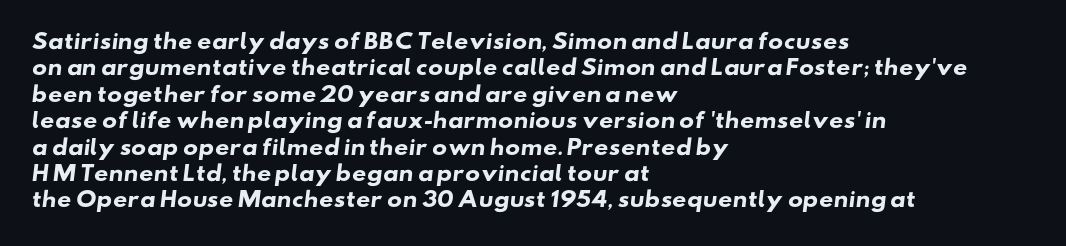
Q: Is the text bold? A: Yes.
Q: Is the text underlined? A: No.
Q: How is the paragraph aligned? A: Left-aligned.
Q: Is the spacing between letters normal or unusually wide? A: Normal.
Q: Is the spacing between lines tight, normal or loose? A: Normal.
